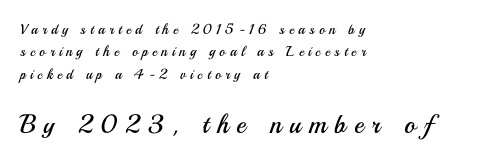
These lines are set flush left with a ragged right edge. The block of text has a typical density, with ordinary space between rows. Note: smaller setting up top, larger setting below. Letter spacing: wide. Glance below the letters and you will spot only blank space.
